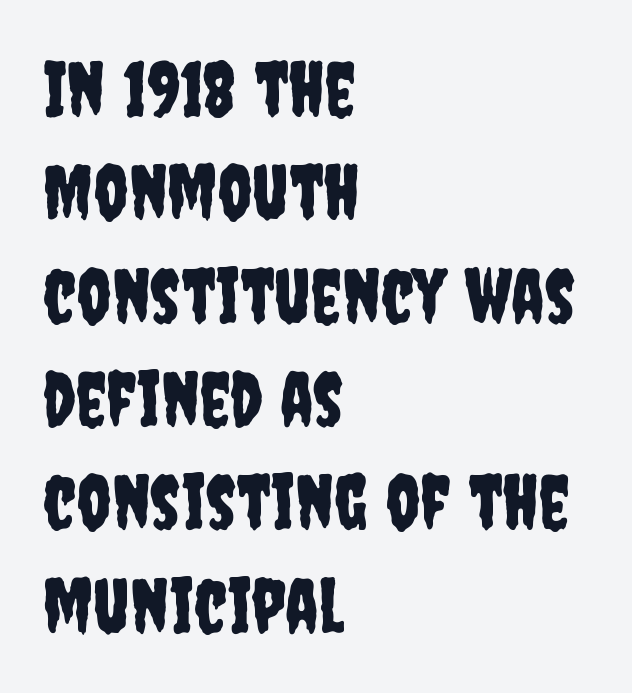
The image shows 76 px condensed sans-serif type, upright; set left-aligned, normal line spacing (1.36x), normal letter spacing, not underlined; low stroke contrast and a large x-height.
